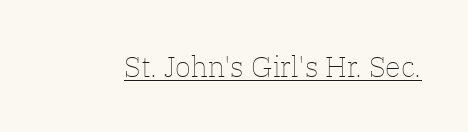
The weight would be labelled regular, book, light, or lighter still. Words appear dense and cohesive because spacing is normal. Spacing verdict: proportional, widths tailored to each character. Does the lettering tilt? It doesn't — this is upright.
